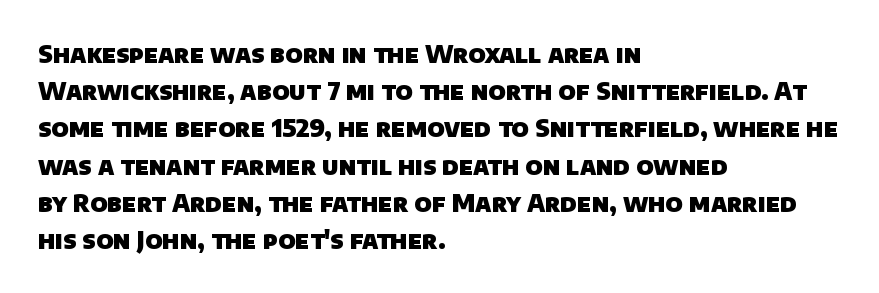
Q: Is the text bold? A: Yes.
Q: Is the text underlined? A: No.
Q: How is the paragraph aligned? A: Left-aligned.
Q: Is the spacing between letters normal or unusually wide? A: Normal.
Q: Is the spacing between lines tight, normal or loose? A: Normal.
